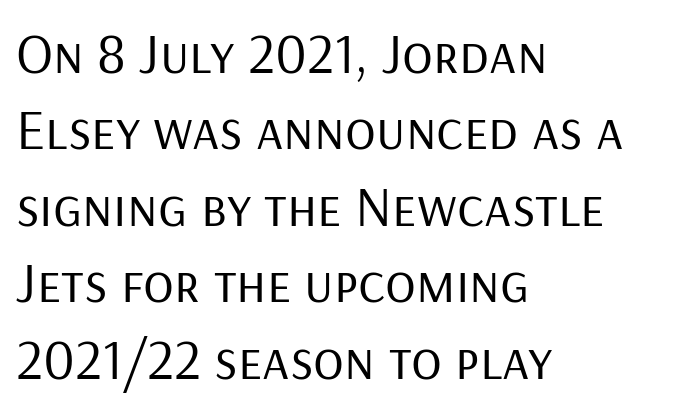
{"serif": "no", "italic": "no", "bold": "no", "weight": "regular", "width": "normal", "stroke_contrast": "low", "x_height": "medium", "monospaced": "no", "underline": "no", "align": "left", "line_spacing": "normal", "line_spacing_ratio": 1.34, "letter_spacing": "normal", "letter_spacing_em": 0.0, "glyph_px": 57}
